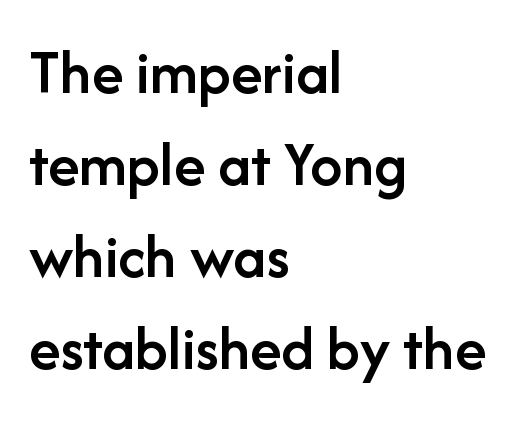
Q: Is the text bold? A: Semi-bold.
Q: Is the text italic (slanted)? A: No, it is upright.
Q: Is the typeface a serif or a sans-serif typeface? A: Sans-serif.
Q: Is the text underlined? A: No.
Q: How is the paragraph aligned? A: Left-aligned.
Q: Is the spacing between letters normal or unusually wide? A: Normal.
Q: Is the spacing between lines tight, normal or loose? A: Normal.
Q: Width (condensed, normal, or wide)? A: Normal.
Q: Stroke contrast? A: Low.
Q: x-height? A: Medium.
Q: Monospaced? A: No.
